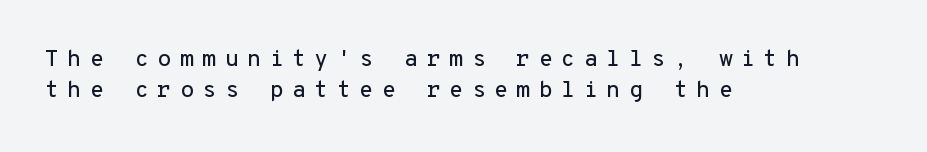
Quick note: interline space is typical. Line starts are locked; line ends wander. A bare baseline throughout the passage. It's the straight-up-and-down kind of type.
